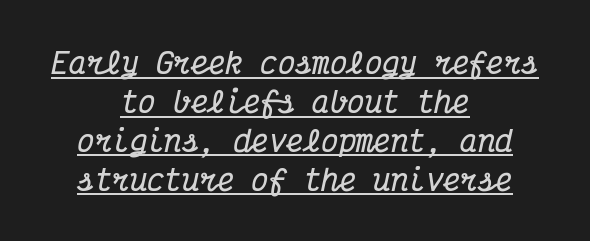
Q: Is the text bold? A: Yes.
Q: Is the text italic (slanted)? A: Yes, it leans right by about 12 degrees.
Q: Is the typeface a serif or a sans-serif typeface? A: Serif.
Q: Is the text underlined? A: Yes.
Q: How is the paragraph aligned? A: Centered.
Q: Is the spacing between letters normal or unusually wide? A: Normal.
Q: Is the spacing between lines tight, normal or loose? A: Normal.
Q: Width (condensed, normal, or wide)? A: Condensed.
Q: Stroke contrast? A: Medium.
Q: x-height? A: Medium.
Q: Monospaced? A: Yes.
